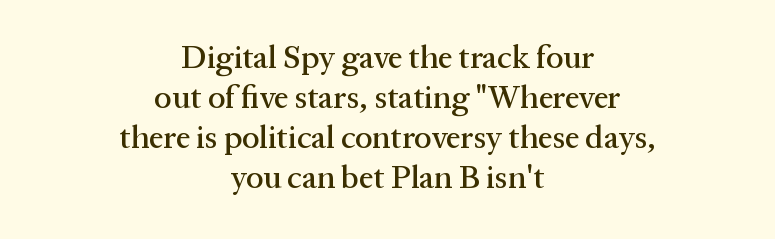
{"serif": "yes", "italic": "no", "width": "normal", "stroke_contrast": "medium", "x_height": "medium", "monospaced": "no", "underline": "no", "align": "center", "line_spacing": "normal", "line_spacing_ratio": 1.25, "letter_spacing": "normal", "letter_spacing_em": 0.0, "glyph_px": 32}
